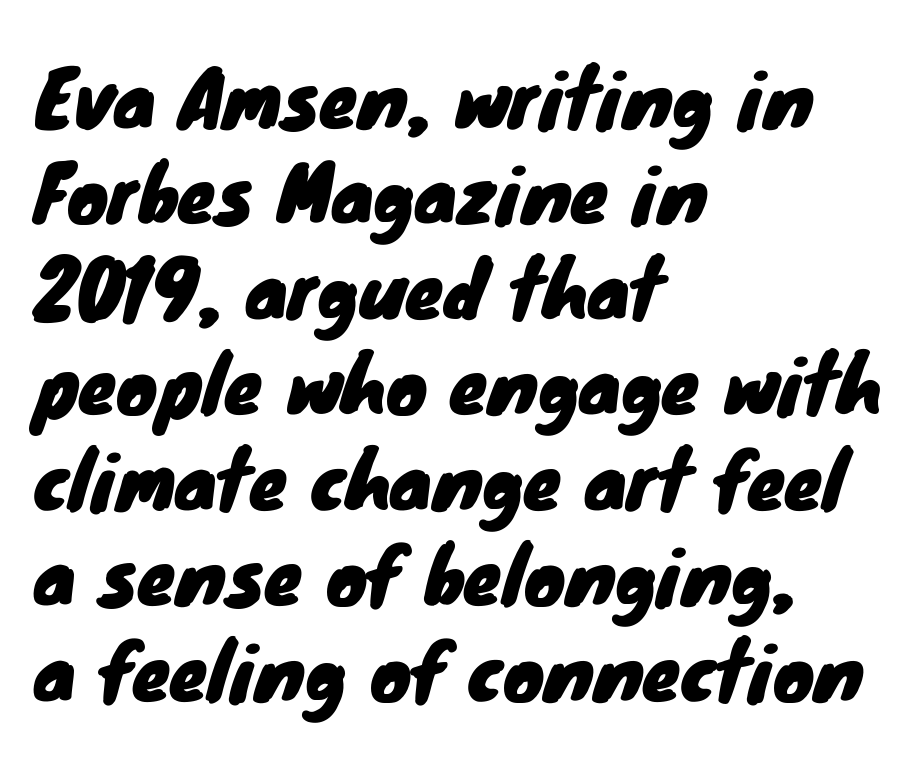
You could call the tracking neutral — neither tight nor loose. Note: no serifs on the glyphs. Note the varied advance widths — an 'i' is clearly narrower than an 'm'. Only glyphs here, with clear space below each row. Layout note: lines flush left.
